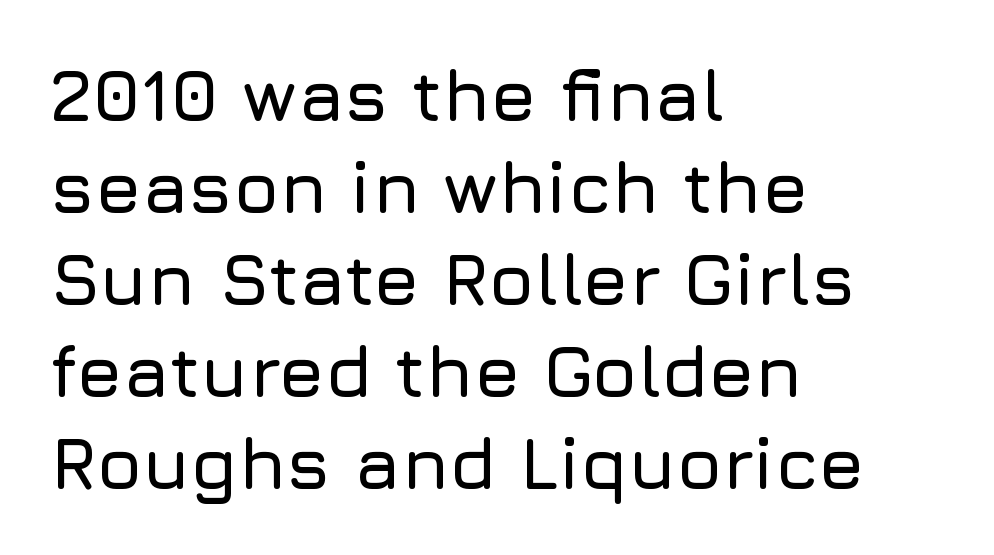
Q: Is the text italic (slanted)? A: No, it is upright.
Q: Is the typeface a serif or a sans-serif typeface? A: Sans-serif.
Q: Is the text underlined? A: No.
Q: How is the paragraph aligned? A: Left-aligned.
Q: Is the spacing between letters normal or unusually wide? A: Normal.
Q: Is the spacing between lines tight, normal or loose? A: Normal.
Q: Width (condensed, normal, or wide)? A: Normal.
Q: Stroke contrast? A: Low.
Q: x-height? A: Medium.
Q: Monospaced? A: No.
